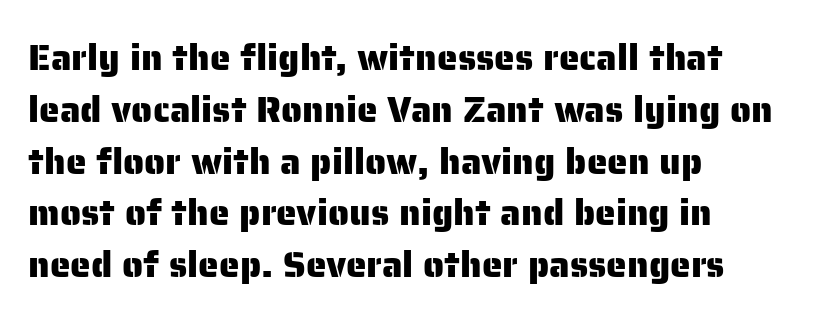
{"serif": "no", "italic": "no", "width": "normal", "stroke_contrast": "low", "x_height": "medium", "monospaced": "no", "underline": "no", "align": "left", "line_spacing": "normal", "line_spacing_ratio": 1.4, "letter_spacing": "normal", "letter_spacing_em": 0.0, "glyph_px": 37}
